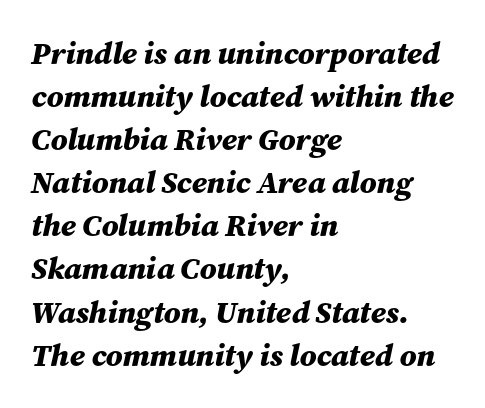
Q: Is the text bold? A: Yes.
Q: Is the text italic (slanted)? A: Yes, it leans right by about 12 degrees.
Q: Is the text underlined? A: No.
Q: How is the paragraph aligned? A: Left-aligned.
Q: Is the spacing between letters normal or unusually wide? A: Normal.
Q: Is the spacing between lines tight, normal or loose? A: Normal.
Q: Width (condensed, normal, or wide)? A: Normal.
Q: Stroke contrast? A: Medium.
Q: x-height? A: Medium.
Q: Monospaced? A: No.
